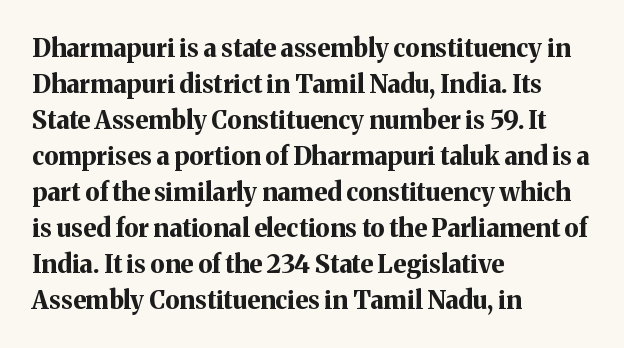
Nope, not italic — everything's standing straight. A normal amount of white space separates one row of letters from the next. Pretty heavy lettering here — definitely bold. Line starts are locked; line ends wander. Tracking here is standard; glyphs follow each other at the usual distance. Decoration check: the copy has no underline.
